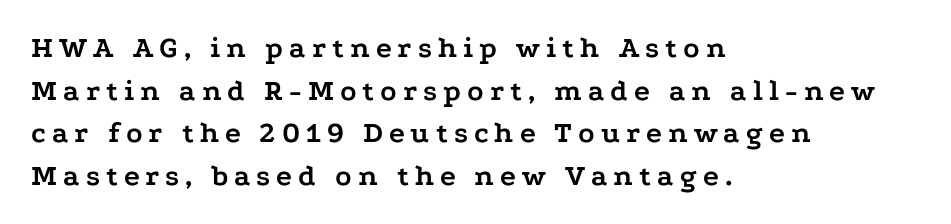
{"serif": "yes", "italic": "no", "bold": "yes", "weight": "semibold", "width": "wide", "stroke_contrast": "low", "x_height": "medium", "monospaced": "no", "underline": "no", "align": "left", "line_spacing": "normal", "line_spacing_ratio": 1.42, "letter_spacing": "wide", "letter_spacing_em": 0.2, "glyph_px": 30}
